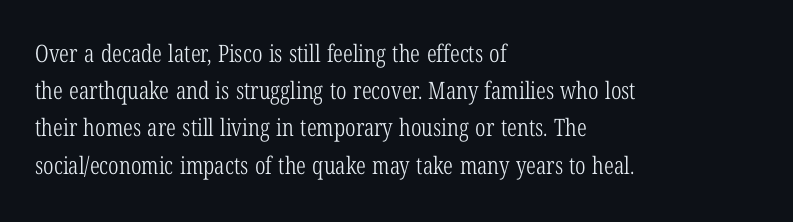
Ordinary non-slanted type is in use. This sample uses plain, unmodified letter spacing. Has an underline been added? It has not. The designer left line spacing at the default. The cut favours lightness, reaching ordinary text weight at its darkest. Layout note: lines flush left.
